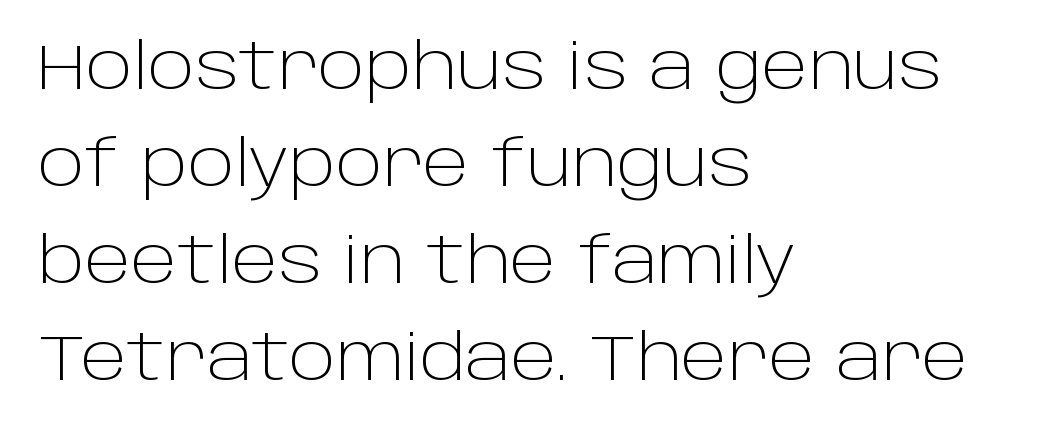
Q: Is the text bold? A: No.
Q: Is the text italic (slanted)? A: No, it is upright.
Q: Is the typeface a serif or a sans-serif typeface? A: Sans-serif.
Q: Is the text underlined? A: No.
Q: How is the paragraph aligned? A: Left-aligned.
Q: Is the spacing between letters normal or unusually wide? A: Normal.
Q: Is the spacing between lines tight, normal or loose? A: Normal.
Q: Width (condensed, normal, or wide)? A: Normal.
Q: Stroke contrast? A: Low.
Q: x-height? A: Large.
Q: Monospaced? A: No.
